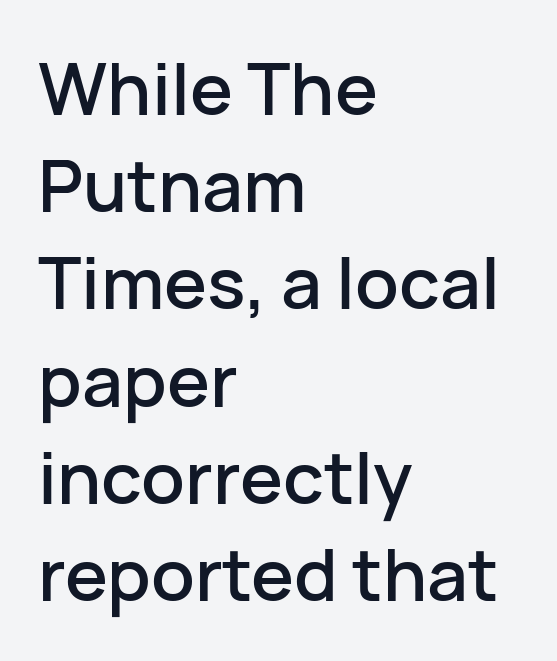
The image shows 72 px sans-serif type, upright; set left-aligned, normal line spacing (1.35x), normal letter spacing, not underlined; low stroke contrast and a medium x-height.
